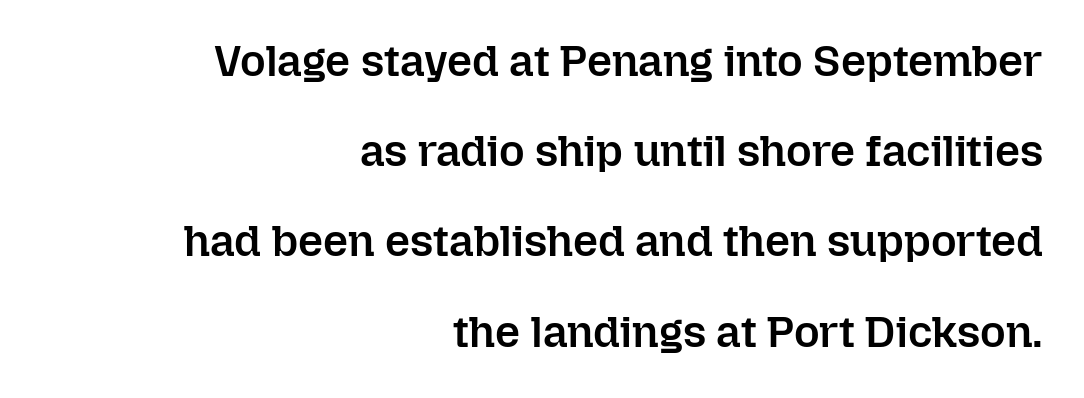
Q: Is the text bold? A: Semi-bold.
Q: Is the text italic (slanted)? A: No, it is upright.
Q: Is the text underlined? A: No.
Q: How is the paragraph aligned? A: Right-aligned.
Q: Is the spacing between letters normal or unusually wide? A: Normal.
Q: Is the spacing between lines tight, normal or loose? A: Loose.
Q: Width (condensed, normal, or wide)? A: Normal.
Q: Stroke contrast? A: Low.
Q: x-height? A: Medium.
Q: Monospaced? A: No.
